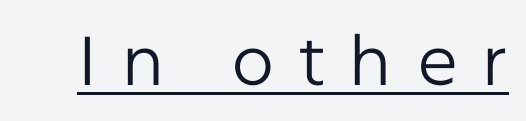
The image shows 69 px regular-weight sans-serif type, upright; set unusually wide letter spacing (+0.35 em), underlined; low stroke contrast and a medium x-height.
